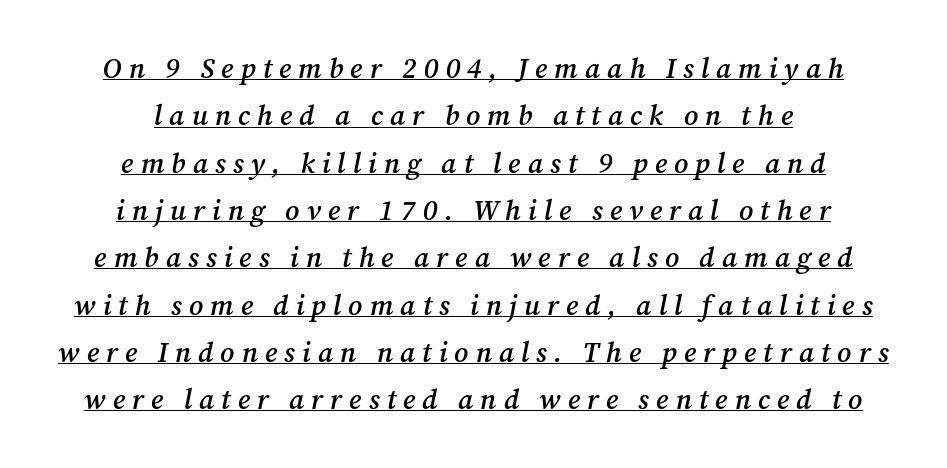
{"serif": "yes", "italic": "yes", "lean": "right", "slant_degrees": 12, "bold": "semi", "weight": "semibold", "width": "normal", "stroke_contrast": "medium", "x_height": "medium", "monospaced": "no", "underline": "yes", "align": "center", "line_spacing": "normal", "line_spacing_ratio": 1.69, "letter_spacing": "wide", "letter_spacing_em": 0.25, "glyph_px": 28}
